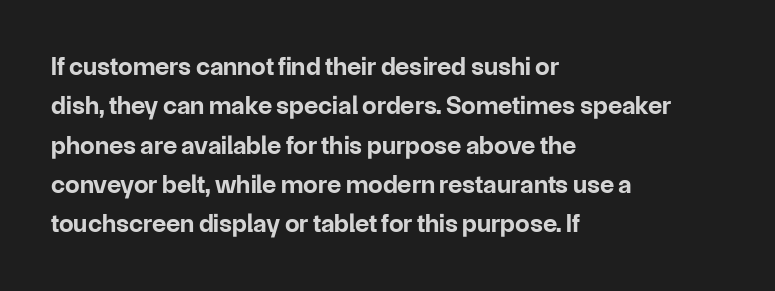
Q: Is the text bold? A: Yes.
Q: Is the text italic (slanted)? A: No, it is upright.
Q: Is the text underlined? A: No.
Q: How is the paragraph aligned? A: Left-aligned.
Q: Is the spacing between letters normal or unusually wide? A: Normal.
Q: Is the spacing between lines tight, normal or loose? A: Normal.
